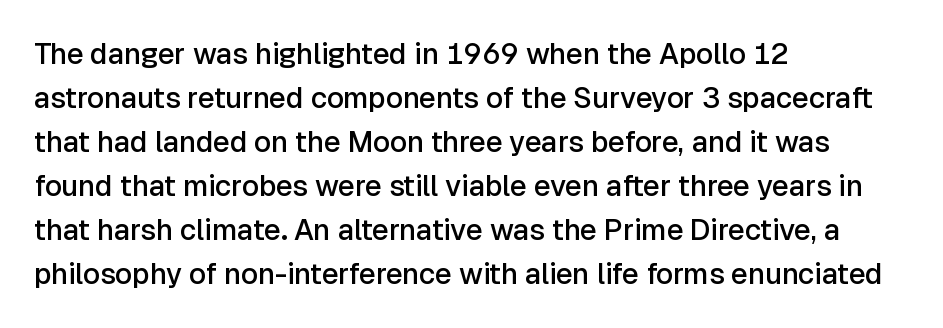
Q: Is the text bold? A: Semi-bold.
Q: Is the text italic (slanted)? A: No, it is upright.
Q: Is the typeface a serif or a sans-serif typeface? A: Sans-serif.
Q: Is the text underlined? A: No.
Q: How is the paragraph aligned? A: Left-aligned.
Q: Is the spacing between letters normal or unusually wide? A: Normal.
Q: Is the spacing between lines tight, normal or loose? A: Normal.
Q: Width (condensed, normal, or wide)? A: Normal.
Q: Stroke contrast? A: Low.
Q: x-height? A: Medium.
Q: Monospaced? A: No.
